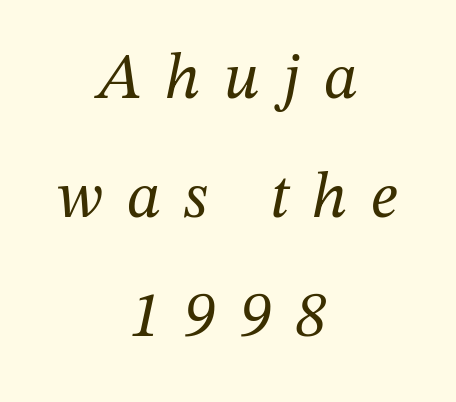
Weight: regular or lighter. Check under the words: just untouched page. Yep, those are serifs on the letters. Characters are canted at an angle relative to the baseline's perpendicular.
